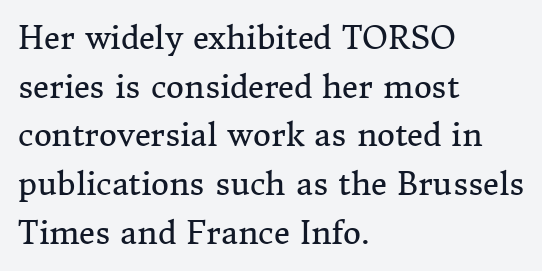
Nobody drew a line under any word here. The strokes carry an ordinary text weight at most. This is serif lettering, the kind often seen in printed books. How would I describe the line gaps? Plain and ordinary.
